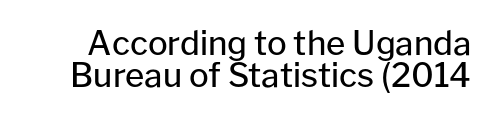
Varying glyph widths throughout — classic text-font behaviour. Stem width sits at or under what a default text font uses. This is sans-serif lettering, the kind often seen on screens and signage. Decoration check: the copy has no underline. The rendering keeps characters at their native spacing. Is there any slant? The stems are plumb.
